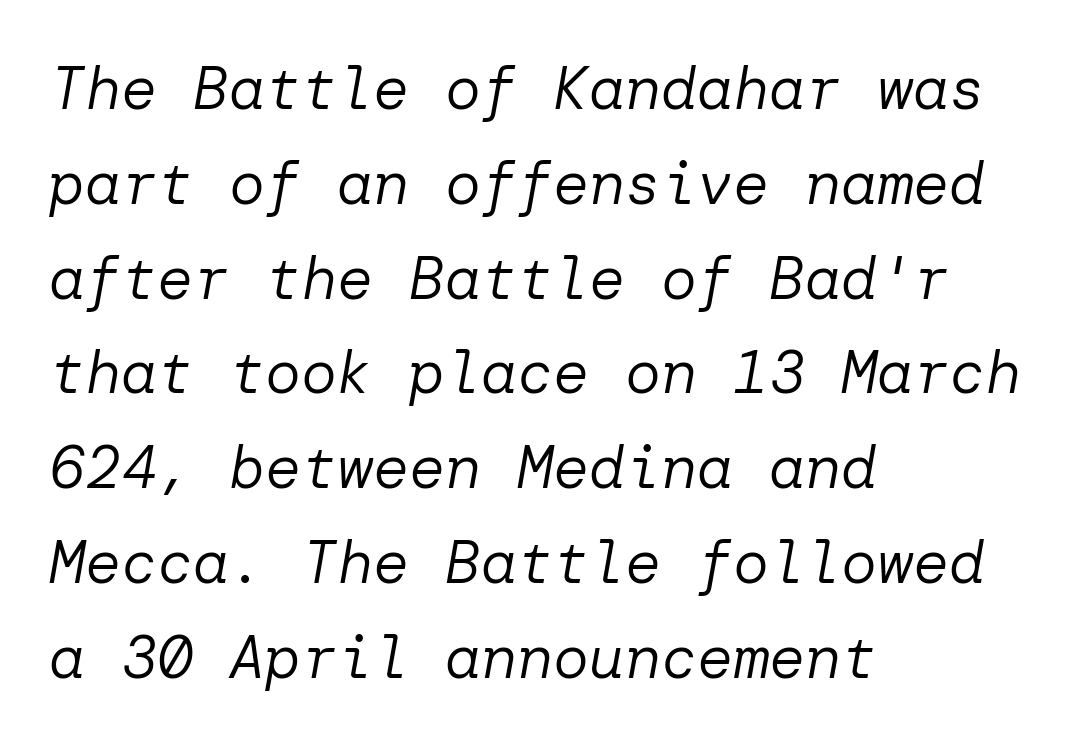
The setting favours the left margin, as ordinary paragraphs usually do. Caption: face not bold, strokes unweighted. Letter spacing: default. Each row of text sits above clean, open space. The specimen reads as italic at a glance. Students, observe: this is what conventionally led text looks like.
